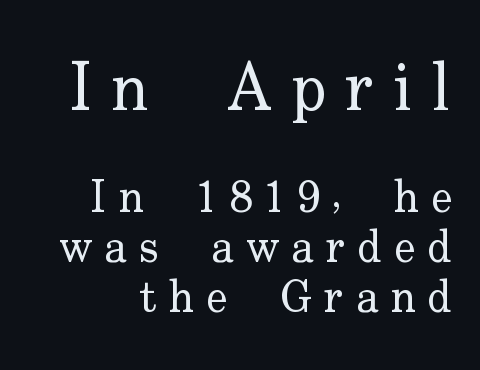
The image shows 67 px regular-weight serif type, upright; set tight line spacing (1.12x), unusually wide letter spacing (+0.28 em), not underlined; the first (top) block is 1.49x larger; low stroke contrast and a small x-height.
